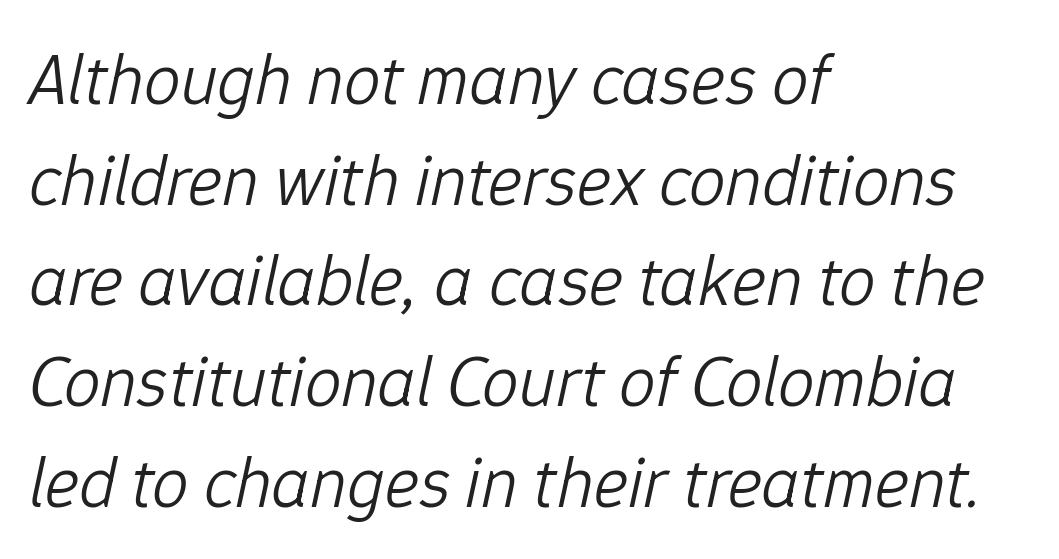
Casual observation: everything's shoved over to the left. Just letters on the line, the space beneath them empty. Each letter keeps its own natural width here, so spacing adapts to shape. Stems and bowls with no extra thickness — not bold.
